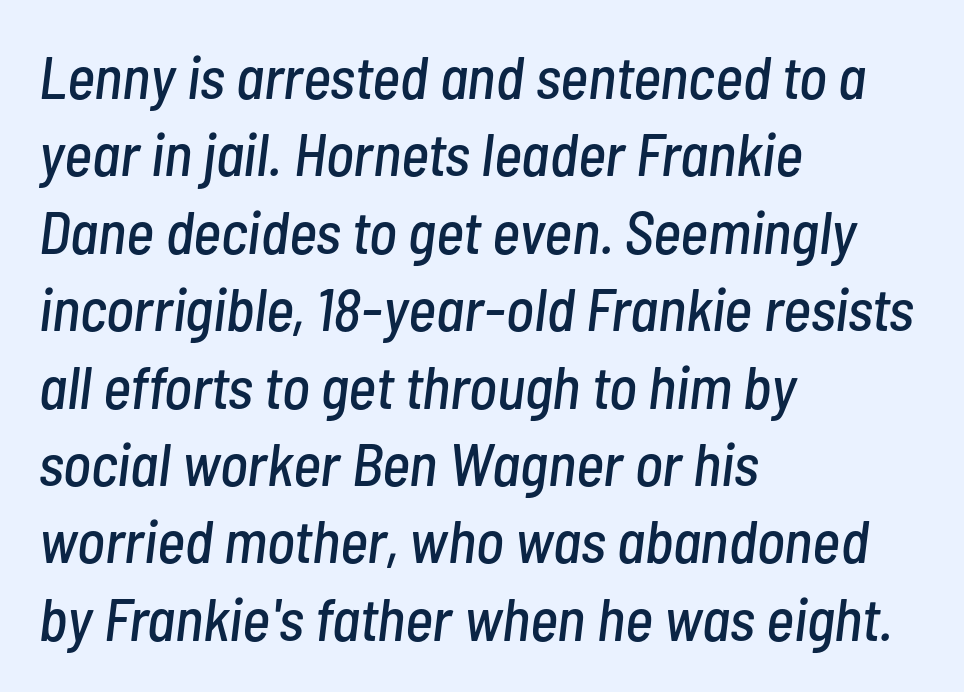
The image shows 60 px condensed type, italic (leaning right); set left-aligned, normal line spacing (1.29x), normal letter spacing, not underlined; low stroke contrast and a medium x-height.
